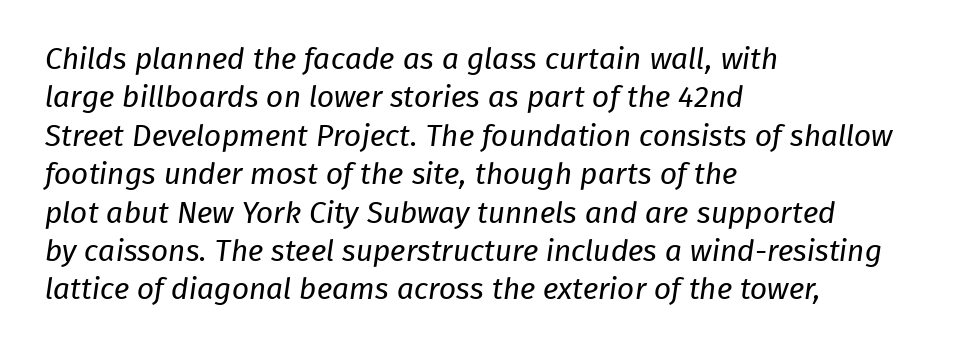
Q: Is the text bold? A: No.
Q: Is the typeface a serif or a sans-serif typeface? A: Sans-serif.
Q: Is the text underlined? A: No.
Q: How is the paragraph aligned? A: Left-aligned.
Q: Is the spacing between letters normal or unusually wide? A: Normal.
Q: Is the spacing between lines tight, normal or loose? A: Normal.
Q: Width (condensed, normal, or wide)? A: Normal.
Q: Stroke contrast? A: Low.
Q: x-height? A: Medium.
Q: Monospaced? A: No.
